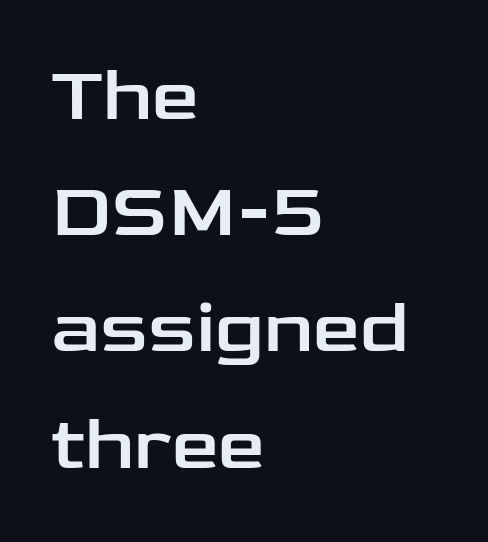
Q: Is the text italic (slanted)? A: No, it is upright.
Q: Is the typeface a serif or a sans-serif typeface? A: Sans-serif.
Q: Is the text underlined? A: No.
Q: How is the paragraph aligned? A: Left-aligned.
Q: Is the spacing between letters normal or unusually wide? A: Normal.
Q: Is the spacing between lines tight, normal or loose? A: Normal.
Q: Width (condensed, normal, or wide)? A: Wide.
Q: Stroke contrast? A: Low.
Q: x-height? A: Medium.
Q: Monospaced? A: No.
